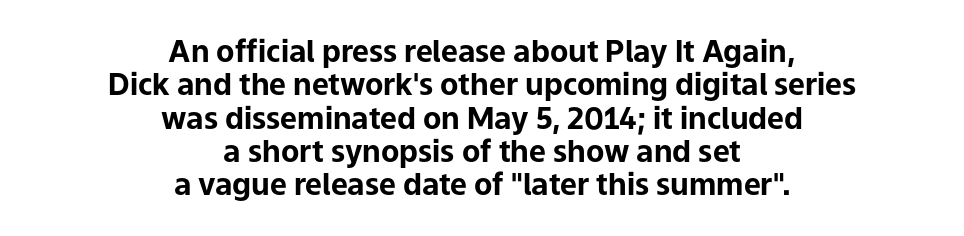
Q: Is the text bold? A: Yes.
Q: Is the text italic (slanted)? A: No, it is upright.
Q: Is the typeface a serif or a sans-serif typeface? A: Sans-serif.
Q: Is the text underlined? A: No.
Q: How is the paragraph aligned? A: Centered.
Q: Is the spacing between letters normal or unusually wide? A: Normal.
Q: Is the spacing between lines tight, normal or loose? A: Tight.
Q: Width (condensed, normal, or wide)? A: Normal.
Q: Stroke contrast? A: Low.
Q: x-height? A: Medium.
Q: Monospaced? A: No.
